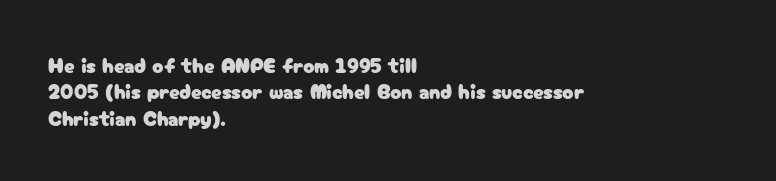
Q: Is the text italic (slanted)? A: No, it is upright.
Q: Is the text underlined? A: No.
Q: How is the paragraph aligned? A: Left-aligned.
Q: Is the spacing between letters normal or unusually wide? A: Normal.
Q: Is the spacing between lines tight, normal or loose? A: Normal.
